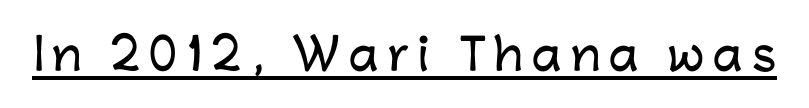
The words here are underlined. Type style note: lacks serifs. Does extra space separate the letters? Yes, quite a lot of it. Is this a fixed-width face? No — the glyphs have proportional, varying widths. Tall strokes in this sample are plumb rather than angled.
